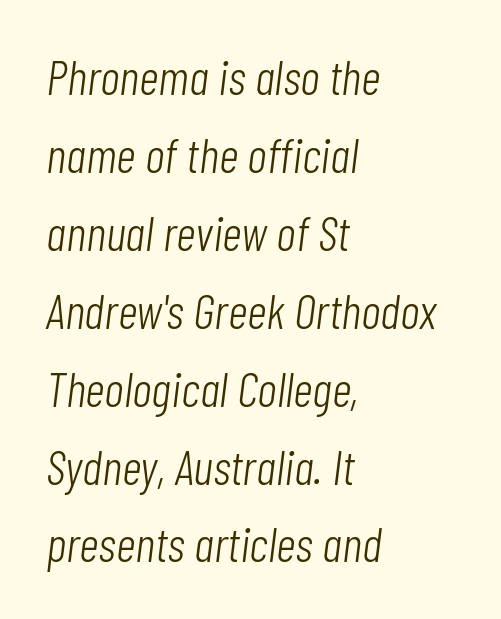
Q: Is the text bold? A: No.
Q: Is the text italic (slanted)? A: Yes, it leans right by about 7 degrees.
Q: Is the text underlined? A: No.
Q: How is the paragraph aligned? A: Left-aligned.
Q: Is the spacing between letters normal or unusually wide? A: Normal.
Q: Is the spacing between lines tight, normal or loose? A: Normal.
Q: Width (condensed, normal, or wide)? A: Condensed.
Q: Stroke contrast? A: Low.
Q: x-height? A: Medium.
Q: Monospaced? A: No.
